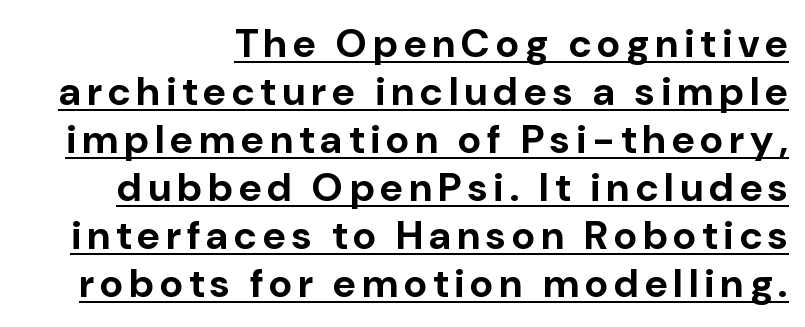
The image shows 40 px bold sans-serif type, upright; set line spacing 1.2x, underlined; low stroke contrast and a medium x-height.
